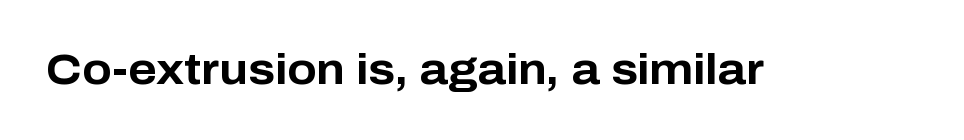
The image shows 43 px bold sans-serif type, upright; set normal letter spacing, not underlined; low stroke contrast and a medium x-height.
